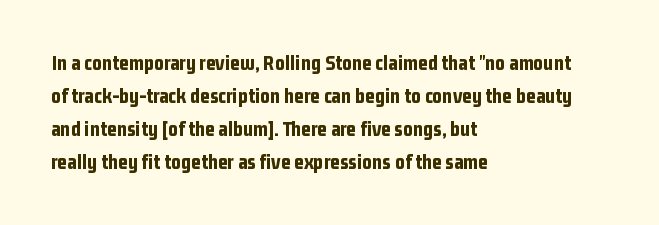
The image shows 21 px bold type, upright; set left-aligned, normal line spacing (1.57x), normal letter spacing, not underlined.
